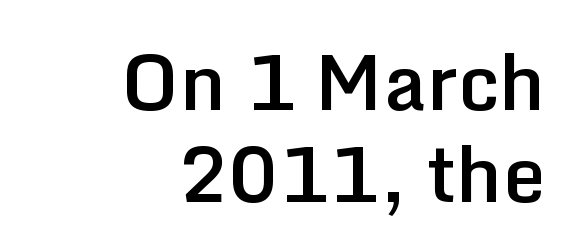
The area under the type is left untouched. Set as a demibold, roughly 600 on the weight scale. No extra tracking has been applied to these lines. Every stem runs plumb, perpendicular to the baseline. Is this a fixed-width face? No — the glyphs have proportional, varying widths.
